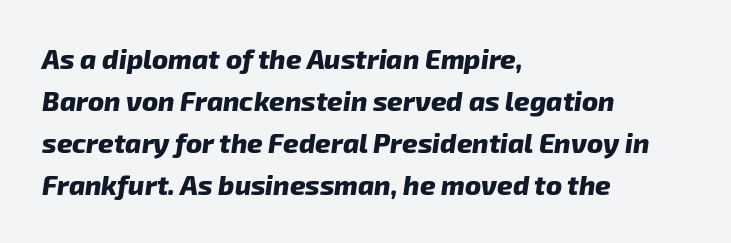
Q: Is the text bold? A: Yes.
Q: Is the text italic (slanted)? A: Yes, it leans right by about 8 degrees.
Q: Is the text underlined? A: No.
Q: How is the paragraph aligned? A: Left-aligned.
Q: Is the spacing between letters normal or unusually wide? A: Normal.
Q: Is the spacing between lines tight, normal or loose? A: Normal.
